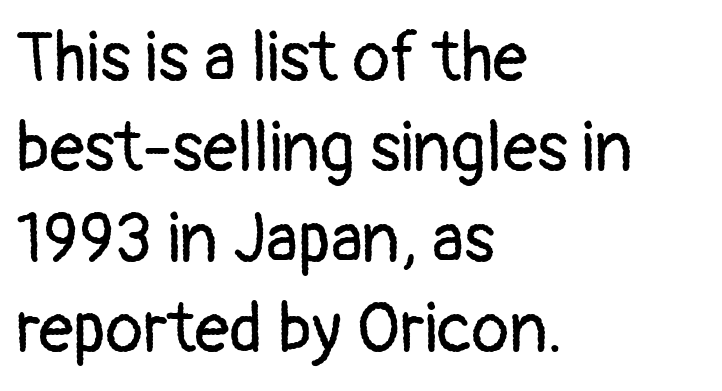
Type without underlining. The rendering keeps characters at their native spacing. Weight: not bold — regular or lighter. Notice how descenders clear the ascenders below comfortably — that's standard leading. Upright lettering throughout. Each letter keeps its own natural width here, so spacing adapts to shape.
